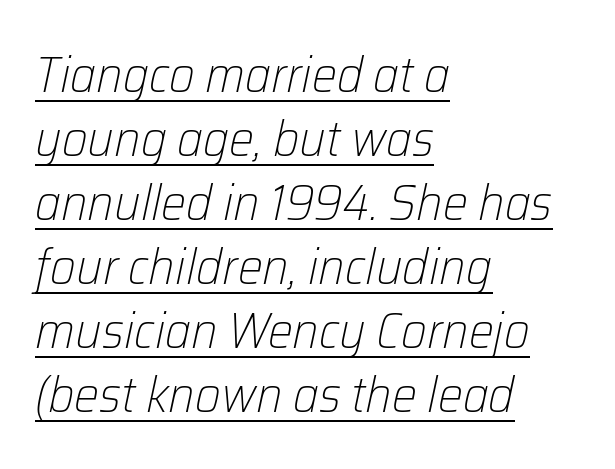
Q: Is the text bold? A: No.
Q: Is the text italic (slanted)? A: Yes, it leans right by about 12 degrees.
Q: Is the text underlined? A: Yes.
Q: How is the paragraph aligned? A: Left-aligned.
Q: Is the spacing between letters normal or unusually wide? A: Normal.
Q: Is the spacing between lines tight, normal or loose? A: Normal.
Q: Width (condensed, normal, or wide)? A: Normal.
Q: Stroke contrast? A: Low.
Q: x-height? A: Medium.
Q: Monospaced? A: No.
